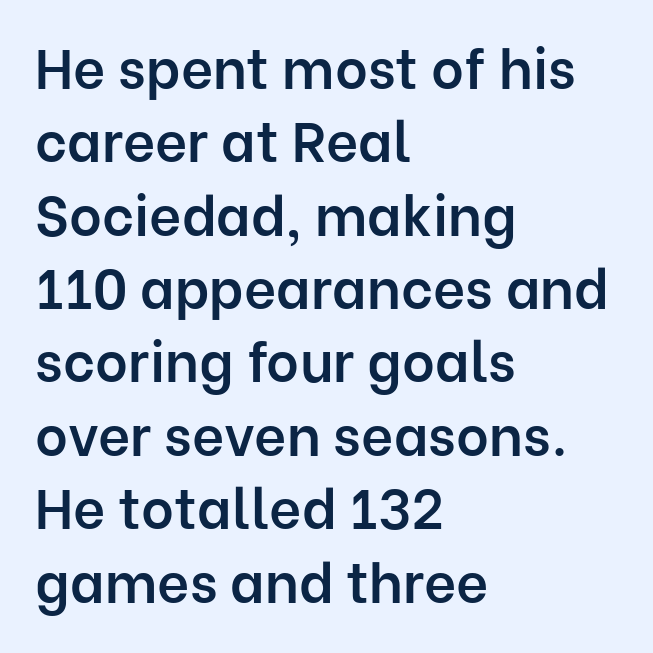
The space between consecutive lines is moderate. Characters remain perfectly vertical along every line. This sample uses a sans-serif face. This sample uses plain, unmodified letter spacing.
